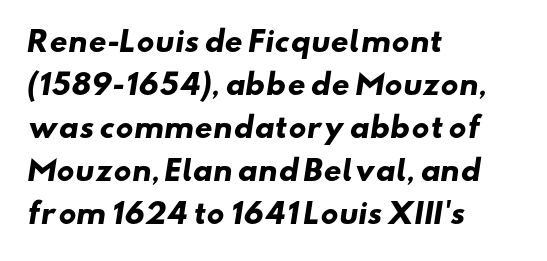
Q: Is the text bold? A: Yes.
Q: Is the typeface a serif or a sans-serif typeface? A: Sans-serif.
Q: Is the text underlined? A: No.
Q: How is the paragraph aligned? A: Left-aligned.
Q: Is the spacing between letters normal or unusually wide? A: Normal.
Q: Is the spacing between lines tight, normal or loose? A: Normal.
Q: Width (condensed, normal, or wide)? A: Wide.
Q: Stroke contrast? A: Low.
Q: x-height? A: Small.
Q: Monospaced? A: No.
